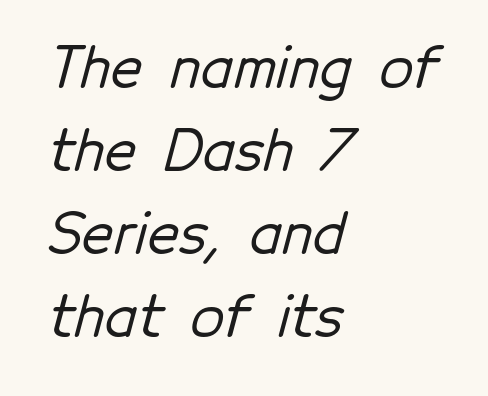
Q: Is the typeface a serif or a sans-serif typeface? A: Sans-serif.
Q: Is the text underlined? A: No.
Q: How is the paragraph aligned? A: Left-aligned.
Q: Is the spacing between letters normal or unusually wide? A: Normal.
Q: Is the spacing between lines tight, normal or loose? A: Normal.
Q: Width (condensed, normal, or wide)? A: Normal.
Q: Stroke contrast? A: Low.
Q: x-height? A: Medium.
Q: Monospaced? A: No.
